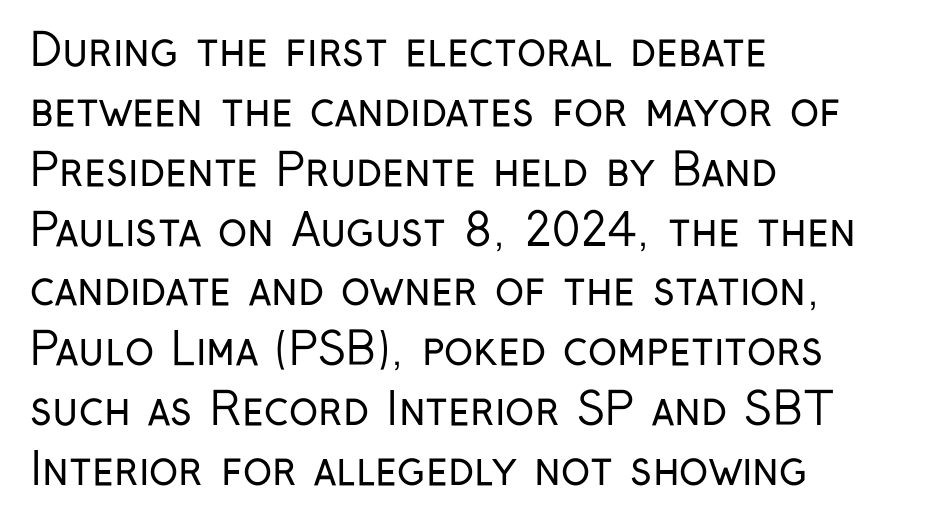
Ascenders rise straight up at ninety degrees. The glyphs are unaccompanied by any horizontal stroke below them. Students, note that the glyphs here touch the page at normal intervals. The passage shown is typeset with a sans-serif family.
